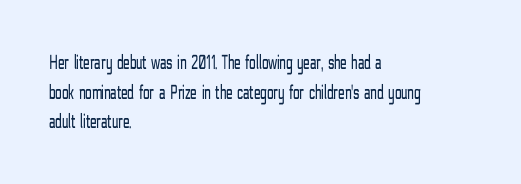
Q: Is the text bold? A: No.
Q: Is the text italic (slanted)? A: No, it is upright.
Q: Is the text underlined? A: No.
Q: How is the paragraph aligned? A: Left-aligned.
Q: Is the spacing between letters normal or unusually wide? A: Normal.
Q: Is the spacing between lines tight, normal or loose? A: Normal.
